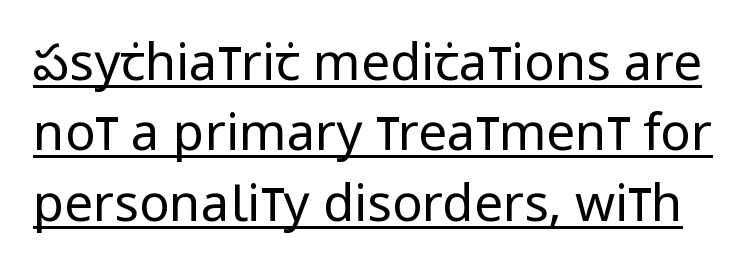
{"serif": "no", "italic": "no", "bold": "no", "weight": "regular", "width": "condensed", "stroke_contrast": "low", "x_height": "large", "monospaced": "no", "underline": "yes", "line_spacing": "normal", "line_spacing_ratio": 1.38, "letter_spacing": "normal", "letter_spacing_em": 0.0, "glyph_px": 51}
